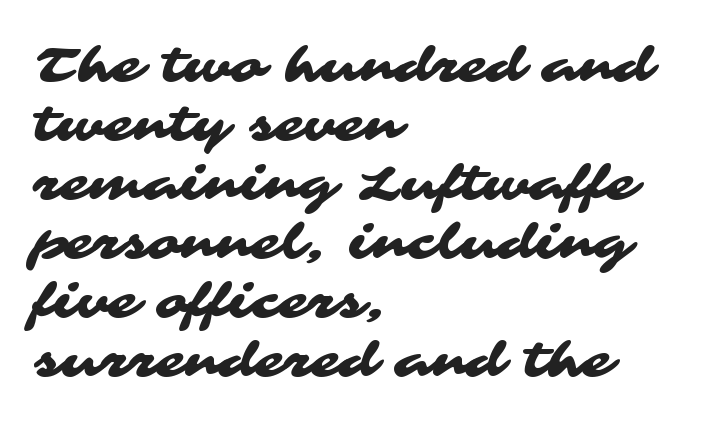
{"serif": "no", "width": "wide", "stroke_contrast": "medium", "x_height": "medium", "monospaced": "no", "underline": "no", "align": "left", "line_spacing_ratio": 1.23, "letter_spacing": "normal", "letter_spacing_em": 0.0, "glyph_px": 48}
